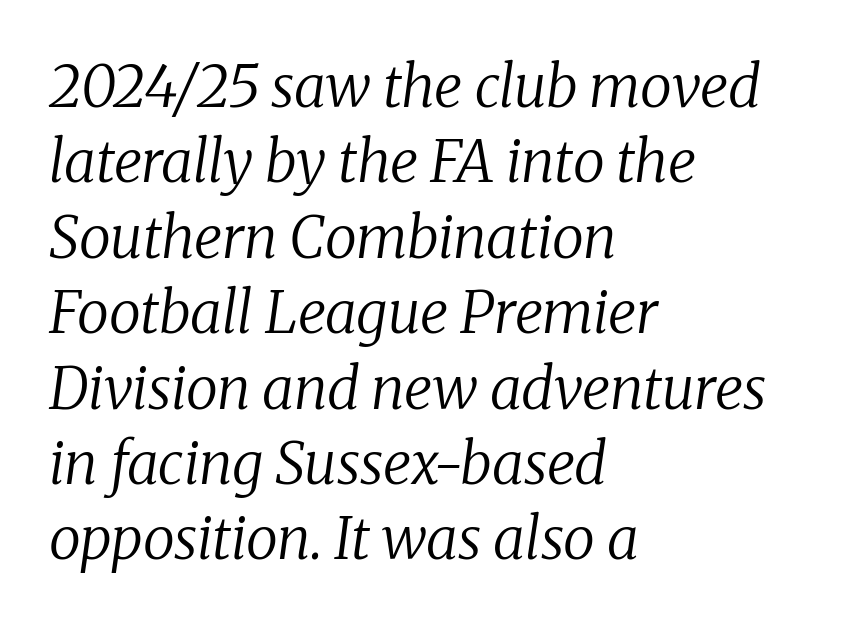
Font category for this specimen: serif. The face used here has a pronounced slope to its letters. The characters are drawn with everyday or finer stroke widths. Each letter keeps its own natural width here, so spacing adapts to shape.
